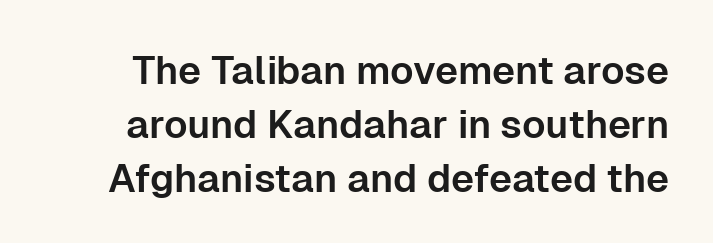
The image shows 39 px sans-serif type, upright; set normal line spacing (1.39x), normal letter spacing, not underlined; low stroke contrast and a medium x-height.
